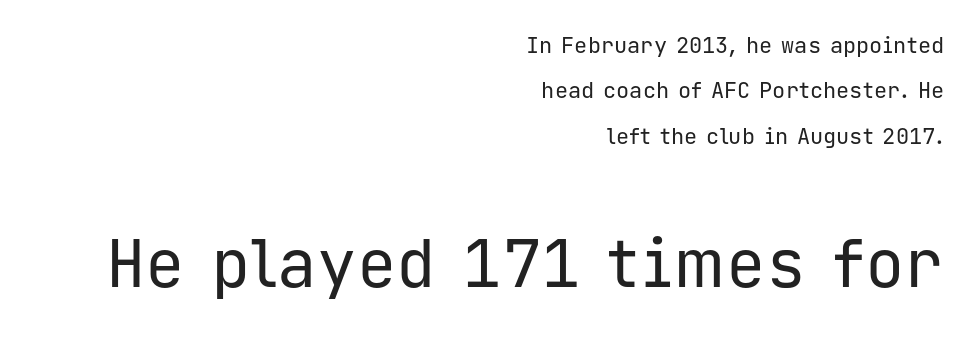
{"serif": "no", "italic": "no", "bold": "no", "weight": "regular", "width": "normal", "stroke_contrast": "low", "x_height": "medium", "monospaced": "yes", "underline": "no", "align": "right", "line_spacing": "loose", "line_spacing_ratio": 2.06, "letter_spacing": "normal", "letter_spacing_em": 0.0, "larger_block": "second", "size_ratio": 3.0, "glyph_px": 66}
